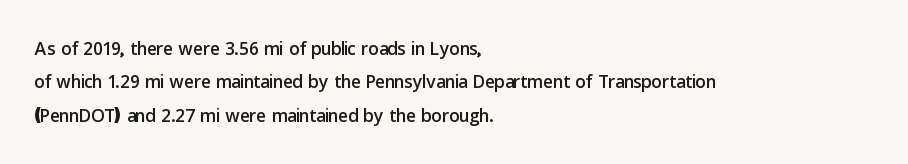
The image shows 26 px text type, upright; set left-aligned, normal line spacing (1.28x), normal letter spacing, not underlined.
